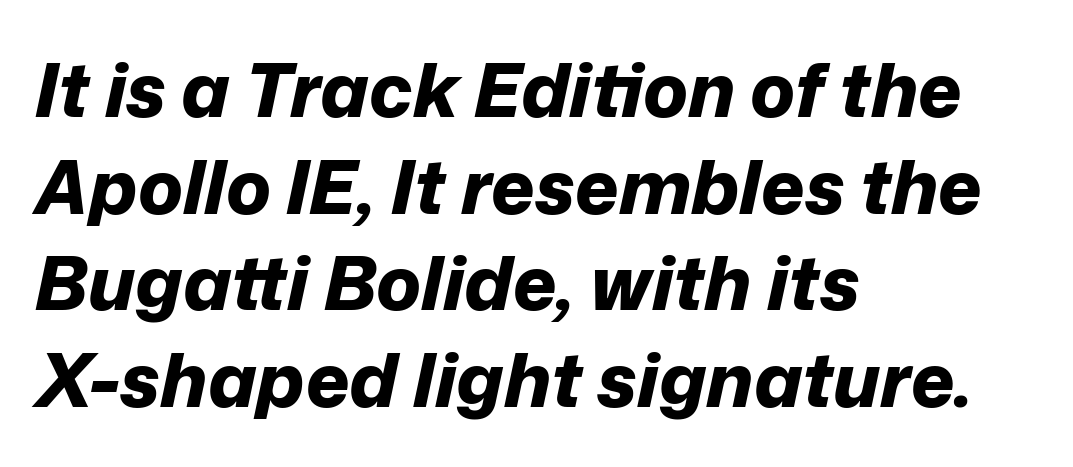
Q: Is the text bold? A: Yes.
Q: Is the text italic (slanted)? A: Yes, it leans right by about 12 degrees.
Q: Is the text underlined? A: No.
Q: How is the paragraph aligned? A: Left-aligned.
Q: Is the spacing between letters normal or unusually wide? A: Normal.
Q: Is the spacing between lines tight, normal or loose? A: Normal.
Q: Width (condensed, normal, or wide)? A: Normal.
Q: Stroke contrast? A: Low.
Q: x-height? A: Medium.
Q: Monospaced? A: No.
